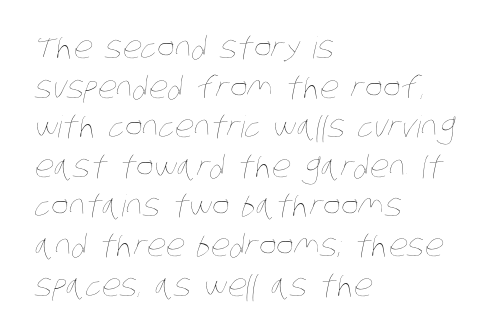
The rendering anchors every line to the left-hand side. The line texture is even and compact thanks to regular tracking. Vertically, the passage feels balanced, rows spaced as you'd expect. No chunkiness to these letters — they're not bold.
